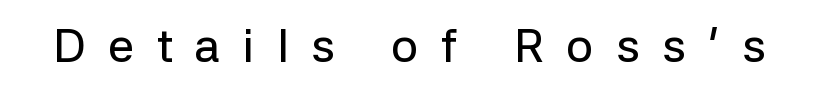
In terms of letterspacing, this is a distinctly airy, spread setting. Varying glyph widths throughout — classic text-font behaviour. Descender tails drop into unmarked territory. The lettering holds an erect, upright posture throughout.
